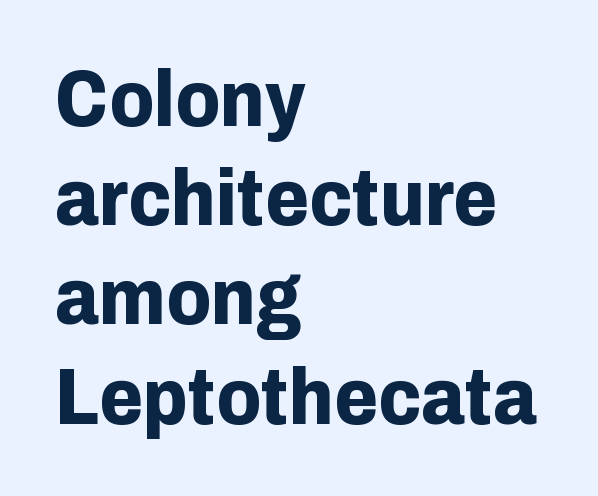
You can tell it's not italic because the verticals are truly vertical. The gaps between neighbouring characters are ordinary and unremarkable. Descenders hang freely into open space. You'd pick this weight for a headline — it's a proper bold. What kind of face is this? One without serifs — a sans. Think of a printed novel: that variable character pitch is what you see here.
